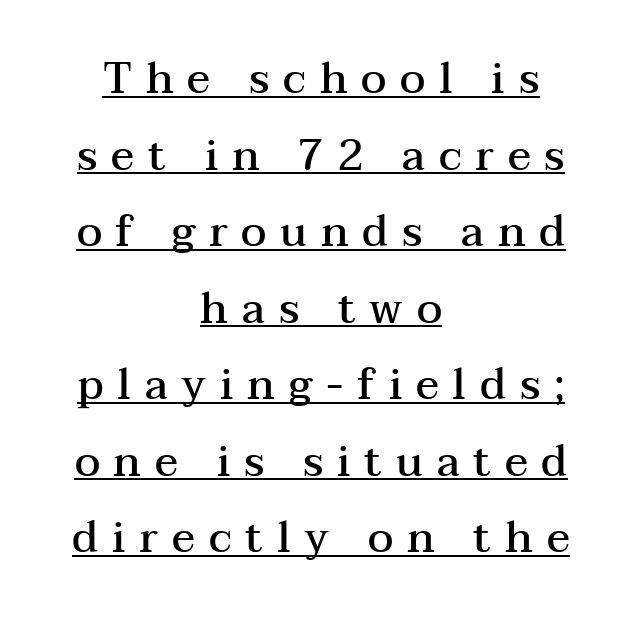
{"serif": "yes", "italic": "no", "bold": "semi", "weight": "semibold", "width": "wide", "stroke_contrast": "medium", "x_height": "medium", "monospaced": "no", "underline": "yes", "align": "center", "line_spacing_ratio": 1.78, "letter_spacing": "wide", "letter_spacing_em": 0.32, "glyph_px": 43}
